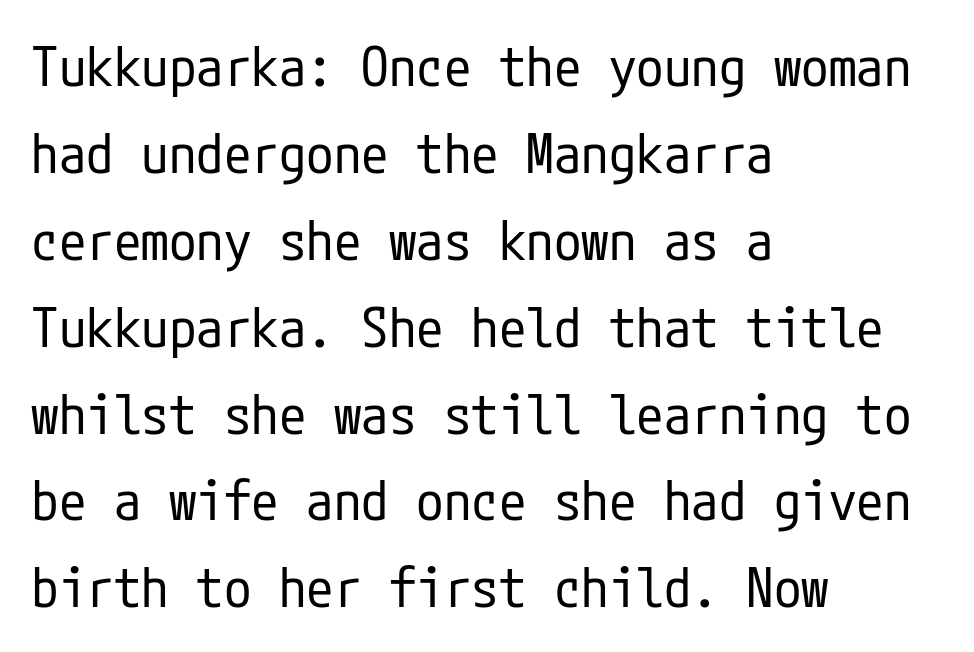
The image shows 55 px regular-weight, condensed sans-serif type, upright; set left-aligned, normal line spacing (1.58x), normal letter spacing, not underlined; low stroke contrast and a medium x-height.
